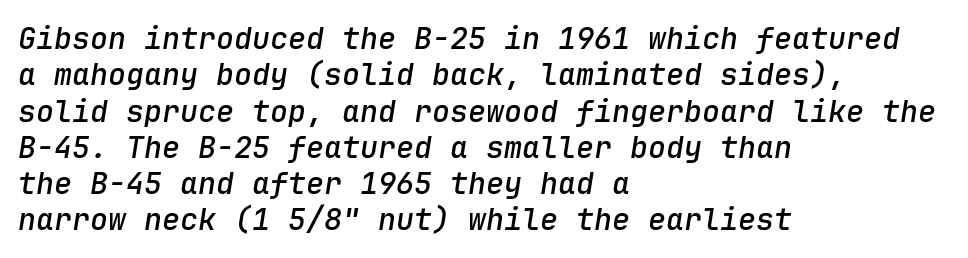
The face used here is rendered with its standard letterfit. The characters look somewhat weighty, a semibold short of true bold. Which margin do the lines hug? The left one — the right edge is uneven. Each row of text sits above clean, open space. The font's italic variant was chosen for this text.
